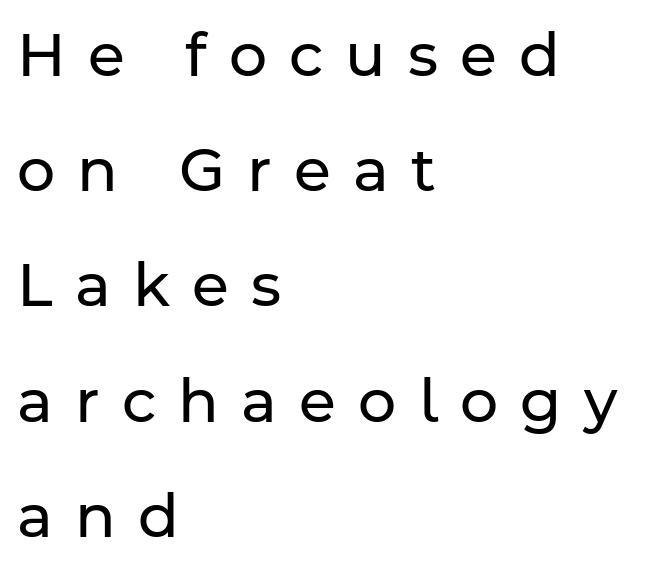
Look at the tracking — it's clearly loosened, letters drifting apart. Compared with a centered layout, this one pins lines to the left instead. Is this a fixed-width face? No — the glyphs have proportional, varying widths. Descender tails drop into unmarked territory. This rendering employs a face without finishing strokes, i.e., a sans-serif.
